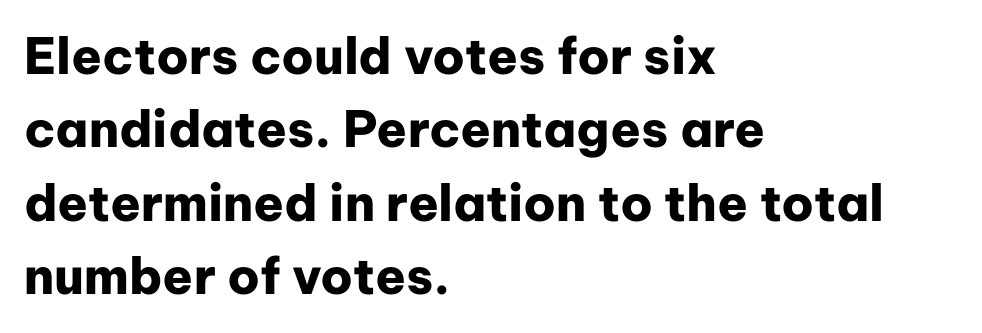
Default kerning and tracking; the words read as compact shapes. Every row of glyphs begins at an identical x-position on the left. Nothing sits at the stroke ends, so this counts as sans-serif. Plain, unruled lines of type.
